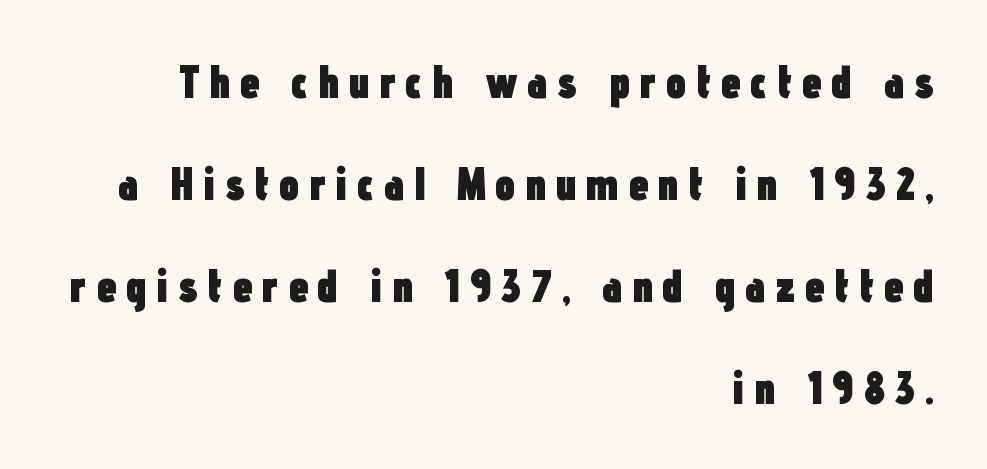
Q: Is the text bold? A: Yes.
Q: Is the text italic (slanted)? A: No, it is upright.
Q: Is the typeface a serif or a sans-serif typeface? A: Sans-serif.
Q: Is the text underlined? A: No.
Q: How is the paragraph aligned? A: Right-aligned.
Q: Is the spacing between letters normal or unusually wide? A: Unusually wide.
Q: Is the spacing between lines tight, normal or loose? A: Loose.
Q: Width (condensed, normal, or wide)? A: Condensed.
Q: Stroke contrast? A: Low.
Q: x-height? A: Medium.
Q: Monospaced? A: No.
